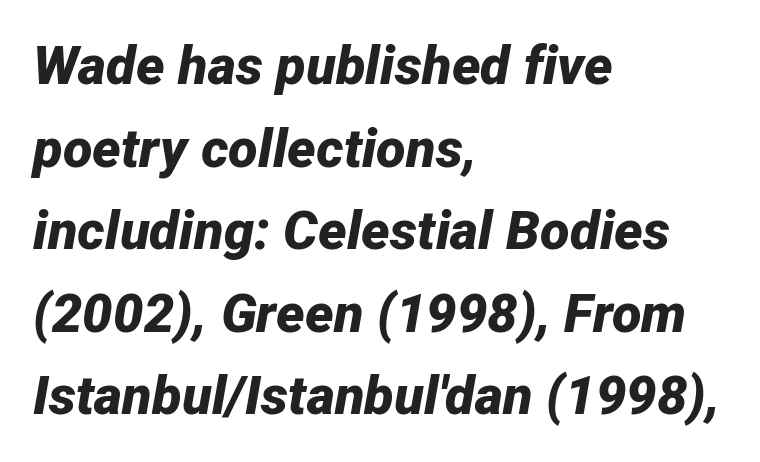
The image shows 54 px bold type, italic (leaning right); set left-aligned, normal line spacing (1.53x), normal letter spacing, not underlined; low stroke contrast and a medium x-height.
